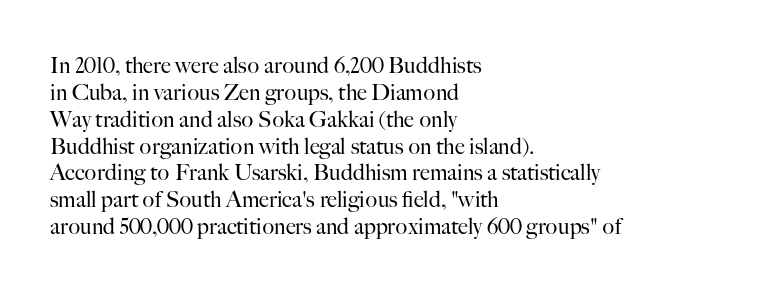
{"italic": "no", "bold": "no", "underline": "no", "align": "left", "line_spacing_ratio": 1.22, "letter_spacing": "normal", "letter_spacing_em": 0.0, "glyph_px": 22}
